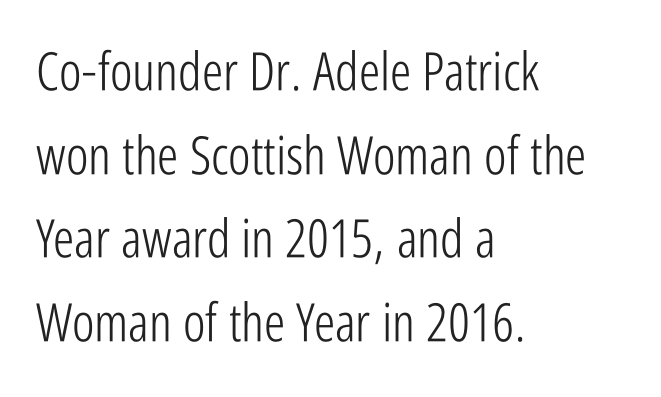
{"serif": "no", "italic": "no", "bold": "no", "weight": "light", "width": "condensed", "stroke_contrast": "low", "x_height": "medium", "monospaced": "no", "underline": "no", "align": "left", "line_spacing": "normal", "line_spacing_ratio": 1.58, "letter_spacing": "normal", "letter_spacing_em": 0.0, "glyph_px": 53}
